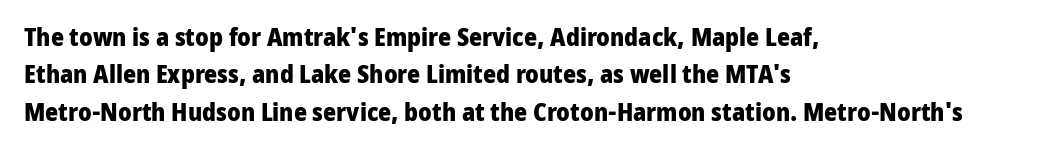
{"italic": "no", "bold": "yes", "underline": "no", "align": "left", "line_spacing": "normal", "line_spacing_ratio": 1.5, "letter_spacing": "normal", "letter_spacing_em": 0.0, "glyph_px": 25}
